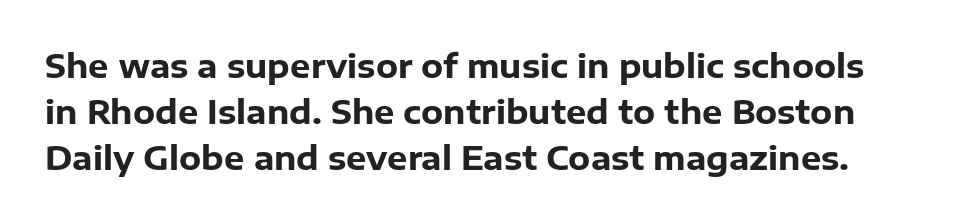
{"serif": "no", "italic": "no", "bold": "yes", "weight": "heavy", "width": "normal", "stroke_contrast": "low", "x_height": "medium", "monospaced": "no", "underline": "no", "line_spacing": "normal", "line_spacing_ratio": 1.44, "letter_spacing": "normal", "letter_spacing_em": 0.0, "glyph_px": 32}
